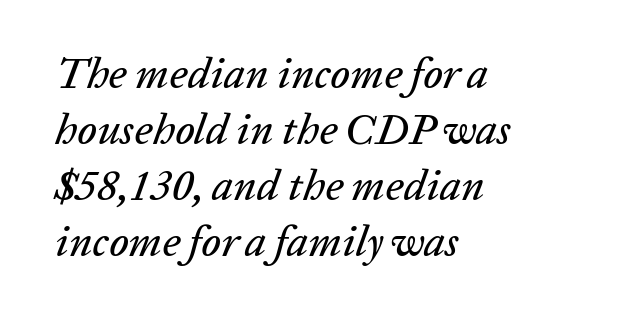
{"italic": "yes", "lean": "right", "slant_degrees": 20, "width": "normal", "stroke_contrast": "low", "x_height": "medium", "monospaced": "no", "underline": "no", "align": "left", "line_spacing": "normal", "line_spacing_ratio": 1.3, "letter_spacing": "normal", "letter_spacing_em": 0.0, "glyph_px": 43}
